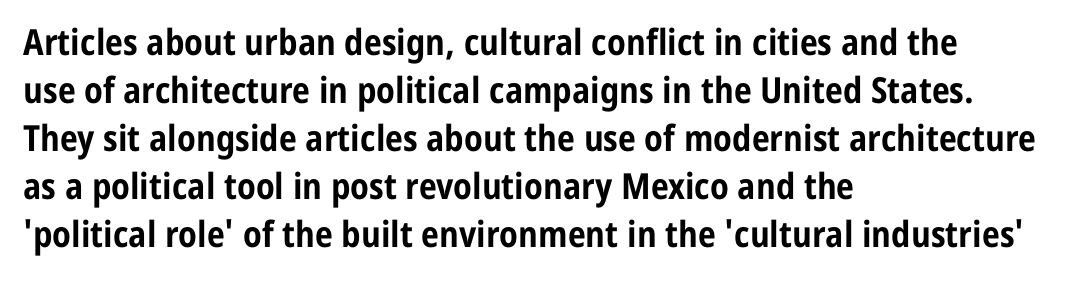
These lines keep a tight, regular rhythm from letter to letter. This is heavy type, rendered in bold. Underline: absent. Proportional: the letters do not fall into vertical columns.
